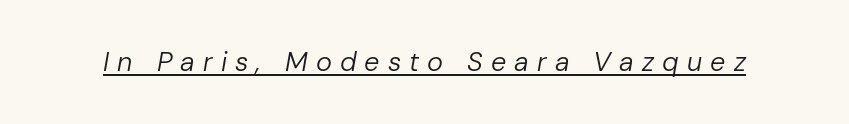
{"italic": "yes", "lean": "right", "slant_degrees": 10, "bold": "no", "underline": "yes", "letter_spacing": "wide", "letter_spacing_em": 0.3, "glyph_px": 27}
